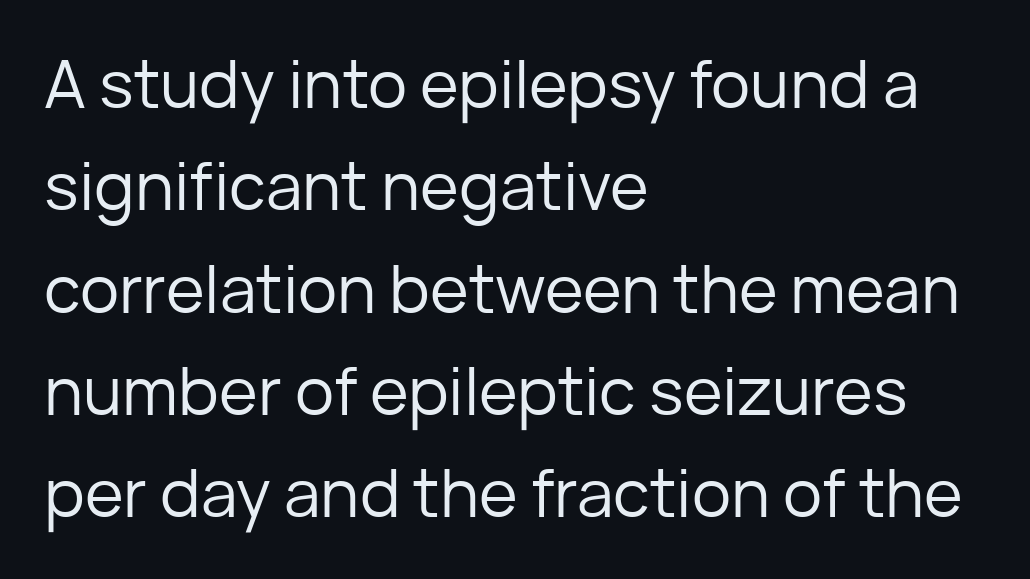
The image shows 66 px regular-weight sans-serif type, upright; set left-aligned, normal line spacing (1.55x), normal letter spacing, not underlined; low stroke contrast and a medium x-height.
